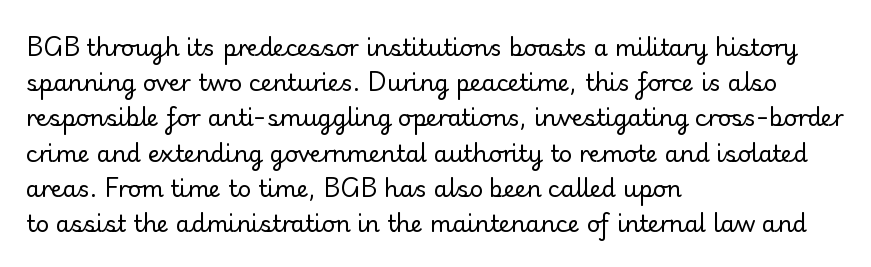
{"italic": "no", "bold": "no", "underline": "no", "align": "left", "line_spacing": "normal", "line_spacing_ratio": 1.53, "letter_spacing": "normal", "letter_spacing_em": 0.0, "glyph_px": 23}
